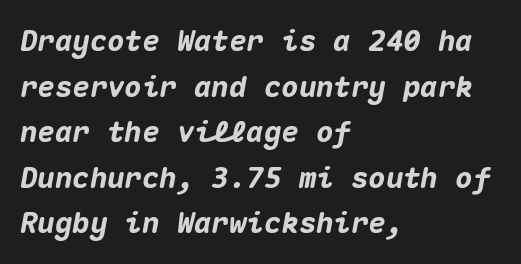
The image shows 29 px heavy type, italic (leaning right), monospaced; set left-aligned, normal line spacing (1.57x), normal letter spacing, not underlined; medium stroke contrast and a medium x-height.
